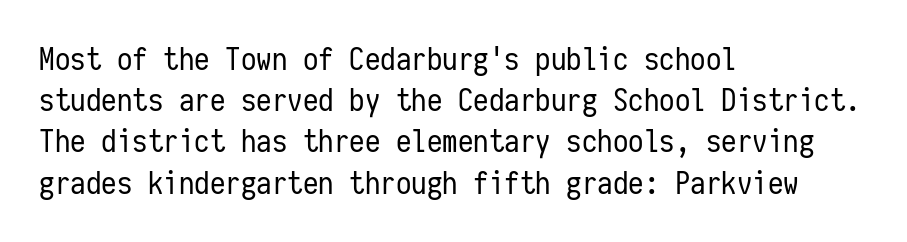
Q: Is the text bold? A: No.
Q: Is the text italic (slanted)? A: No, it is upright.
Q: Is the typeface a serif or a sans-serif typeface? A: Sans-serif.
Q: Is the text underlined? A: No.
Q: How is the paragraph aligned? A: Left-aligned.
Q: Is the spacing between letters normal or unusually wide? A: Normal.
Q: Is the spacing between lines tight, normal or loose? A: Normal.
Q: Width (condensed, normal, or wide)? A: Condensed.
Q: Stroke contrast? A: Low.
Q: x-height? A: Medium.
Q: Monospaced? A: Yes.
